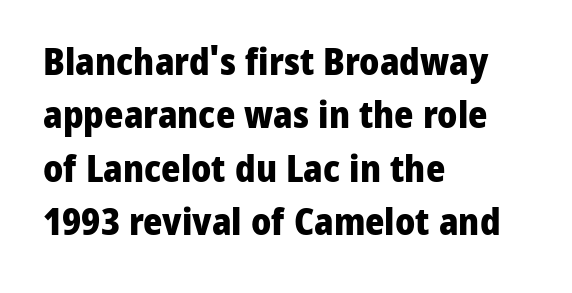
{"serif": "no", "italic": "no", "bold": "yes", "weight": "heavy", "width": "normal", "stroke_contrast": "low", "x_height": "medium", "monospaced": "no", "underline": "no", "align": "left", "line_spacing": "normal", "line_spacing_ratio": 1.44, "letter_spacing": "normal", "letter_spacing_em": 0.0, "glyph_px": 37}
